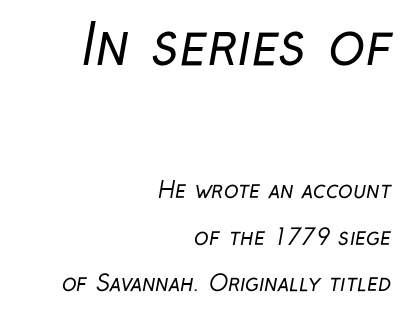
Check the space under the baseline: it is left empty. Horizontal bands of white between lines are thick stripes. Unbolded letterforms with no extra heft. The letters carry no serifs — their stems end cleanly without finishing strokes. The letters in the upper block stand taller than those in the block below. Which margin do the lines hug? The right one — the left edge is uneven.
